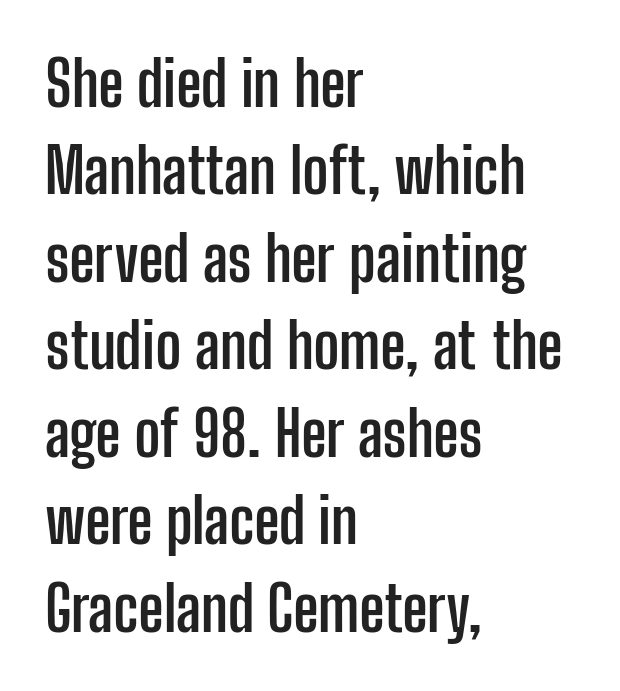
Grotesque or geometric, the face here clearly has no serifs. How are the letters spaced? Ordinarily, with no added tracking. The letters advance in unequal steps, a hallmark of proportional type. Look at the stroke-to-counter ratio: heavy, a bold. Posture: upright roman. Vertically, the passage feels balanced, rows spaced as you'd expect.
